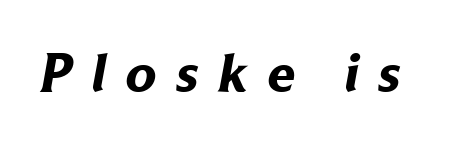
Q: Is the text bold? A: Yes.
Q: Is the typeface a serif or a sans-serif typeface? A: Sans-serif.
Q: Is the text underlined? A: No.
Q: Is the spacing between letters normal or unusually wide? A: Unusually wide.
Q: Width (condensed, normal, or wide)? A: Normal.
Q: Stroke contrast? A: Low.
Q: x-height? A: Medium.
Q: Monospaced? A: No.
